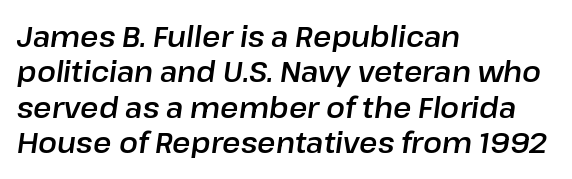
Q: Is the text italic (slanted)? A: Yes, it leans right by about 8 degrees.
Q: Is the text underlined? A: No.
Q: How is the paragraph aligned? A: Left-aligned.
Q: Is the spacing between letters normal or unusually wide? A: Normal.
Q: Is the spacing between lines tight, normal or loose? A: Normal.
Q: Width (condensed, normal, or wide)? A: Normal.
Q: Stroke contrast? A: Low.
Q: x-height? A: Medium.
Q: Monospaced? A: No.
